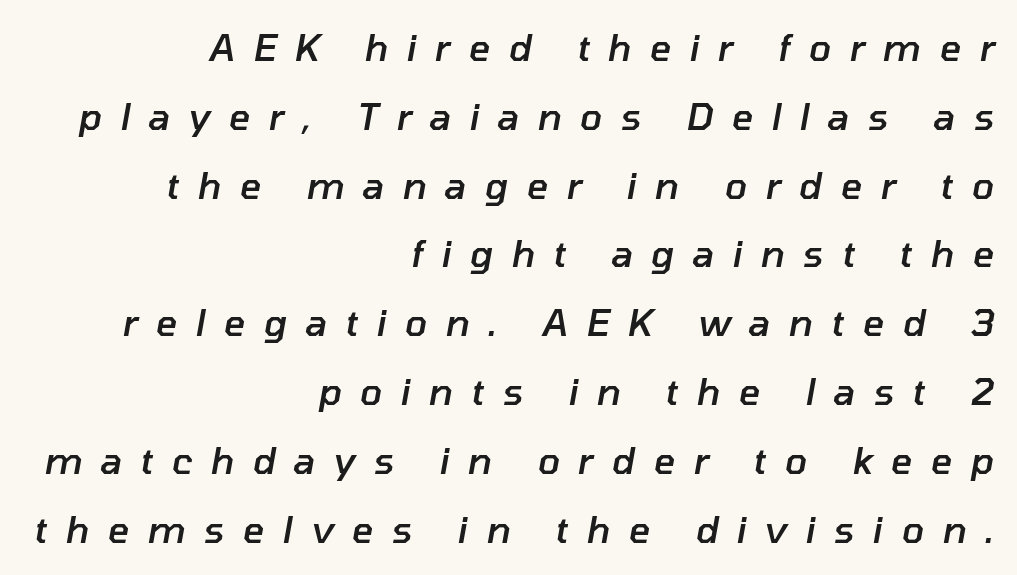
The image shows 37 px semibold type, italic (leaning right); set right-aligned, line spacing 1.86x, unusually wide letter spacing (+0.49 em), not underlined; low stroke contrast and a medium x-height.
